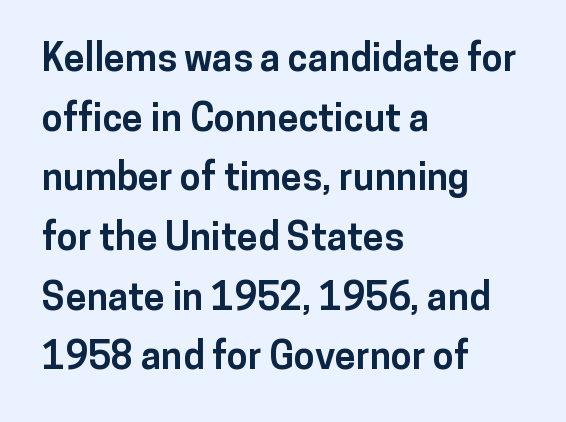
Q: Is the text bold? A: Yes.
Q: Is the text italic (slanted)? A: No, it is upright.
Q: Is the typeface a serif or a sans-serif typeface? A: Sans-serif.
Q: Is the text underlined? A: No.
Q: How is the paragraph aligned? A: Left-aligned.
Q: Is the spacing between letters normal or unusually wide? A: Normal.
Q: Is the spacing between lines tight, normal or loose? A: Normal.
Q: Width (condensed, normal, or wide)? A: Normal.
Q: Stroke contrast? A: Low.
Q: x-height? A: Medium.
Q: Monospaced? A: No.
